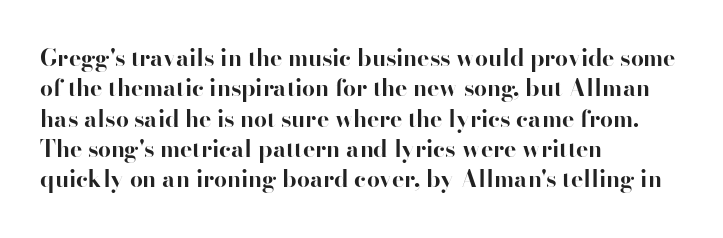
Q: Is the text bold? A: Yes.
Q: Is the text italic (slanted)? A: No, it is upright.
Q: Is the text underlined? A: No.
Q: How is the paragraph aligned? A: Left-aligned.
Q: Is the spacing between letters normal or unusually wide? A: Normal.
Q: Is the spacing between lines tight, normal or loose? A: Normal.
